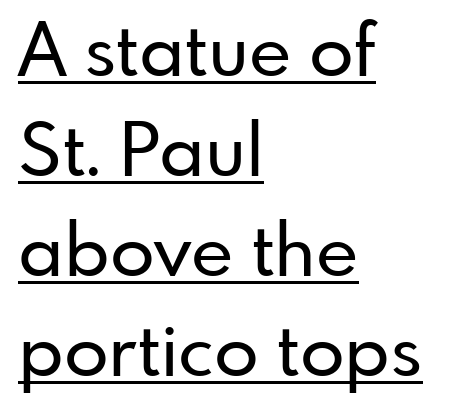
The lettering stays uniformly vertical, giving the passage a roman look. Letter spacing: default. Serifs: no, the terminals of the letterforms are clean. Line beginnings align vertically; line endings do not.
